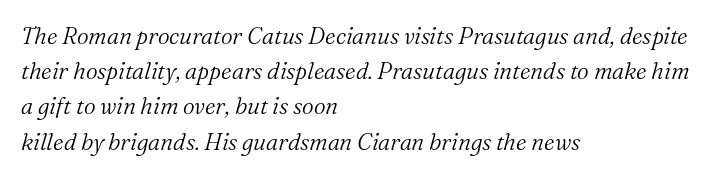
The image shows 23 px text type, italic (leaning right); set left-aligned, normal line spacing (1.53x), normal letter spacing, not underlined.
